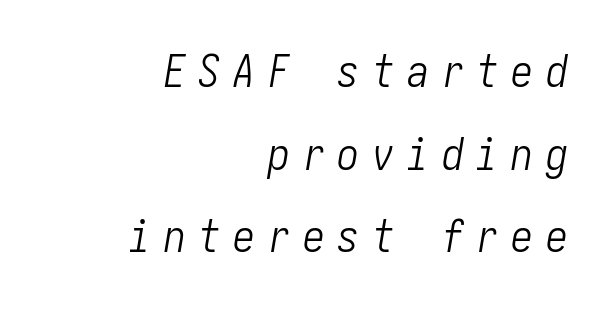
Q: Is the text bold? A: No.
Q: Is the text italic (slanted)? A: Yes, it leans right by about 10 degrees.
Q: Is the text underlined? A: No.
Q: How is the paragraph aligned? A: Right-aligned.
Q: Is the spacing between letters normal or unusually wide? A: Unusually wide.
Q: Width (condensed, normal, or wide)? A: Condensed.
Q: Stroke contrast? A: Low.
Q: x-height? A: Medium.
